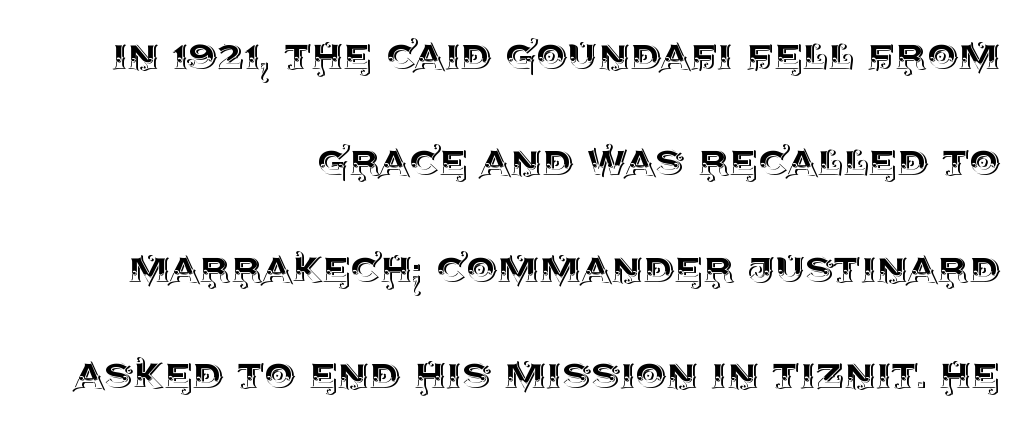
The image shows 49 px text type, upright; set right-aligned, loose line spacing (2.17x), normal letter spacing, not underlined; a large x-height.
